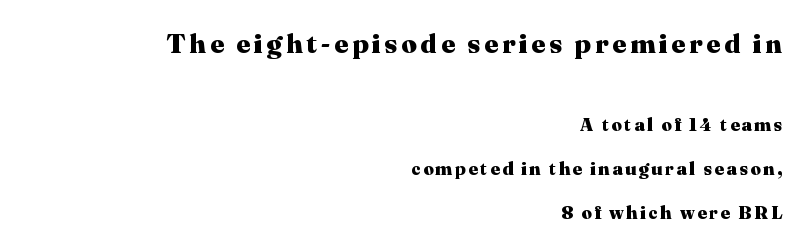
The image shows 27 px bold type, upright; set right-aligned, loose line spacing (2.43x), not underlined; the first (top) block is 1.5x larger.
